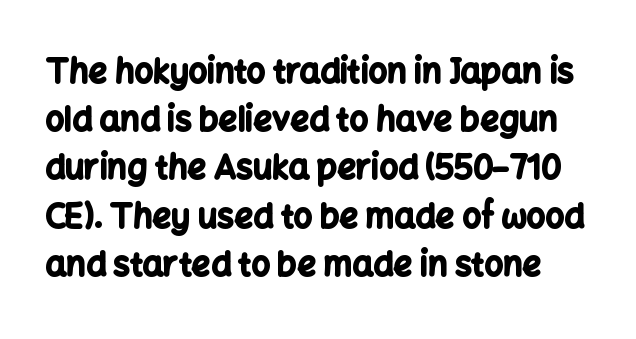
Nothing sits at the stroke ends, so this counts as sans-serif. Heavy, bold letterforms. Looks like regular typesetting: each glyph gets only the width it needs. Bare-footed words on every line. Nothing unusual about the tracking: characters are spaced as the font intends. Nope, not italic — everything's standing straight.
